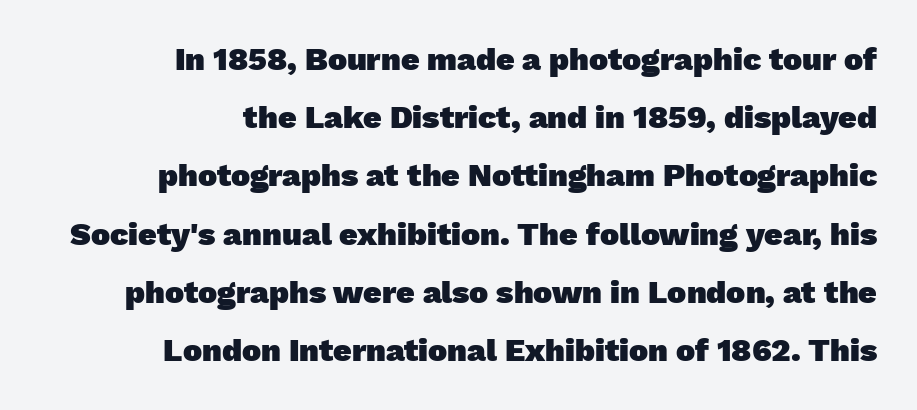
{"serif": "no", "bold": "yes", "weight": "heavy", "width": "normal", "stroke_contrast": "low", "x_height": "medium", "monospaced": "no", "underline": "no", "align": "right", "line_spacing_ratio": 1.82, "letter_spacing": "normal", "letter_spacing_em": 0.0, "glyph_px": 32}
